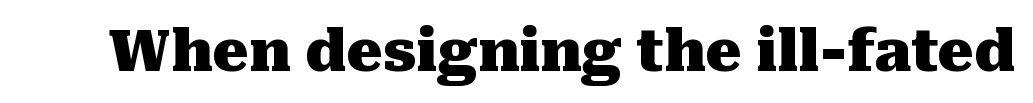
The image shows 57 px heavy serif type, upright; set normal letter spacing, not underlined; medium stroke contrast and a medium x-height.
